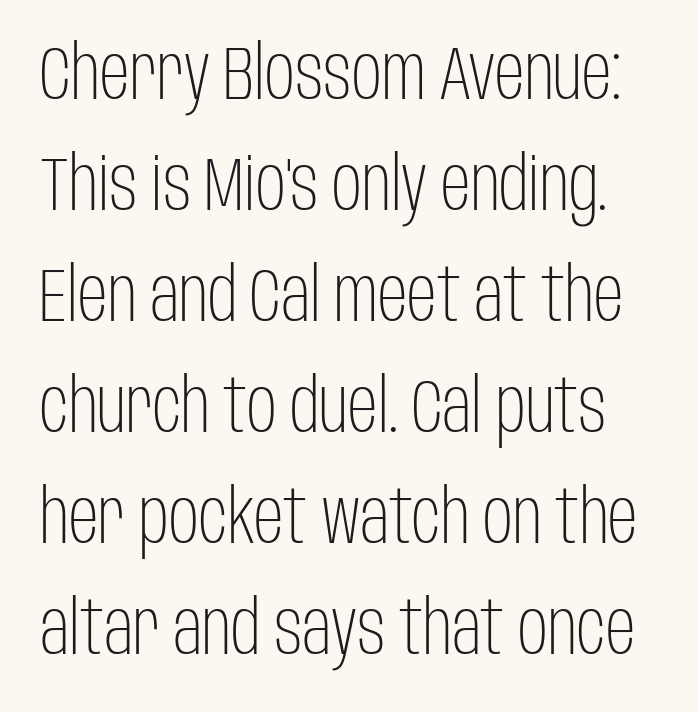
{"serif": "no", "italic": "no", "bold": "no", "weight": "light", "width": "condensed", "stroke_contrast": "low", "x_height": "large", "monospaced": "no", "underline": "no", "line_spacing": "normal", "line_spacing_ratio": 1.5, "letter_spacing": "normal", "letter_spacing_em": 0.0, "glyph_px": 74}
